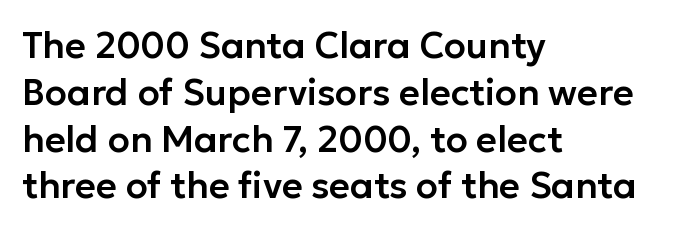
The image shows 36 px sans-serif type, upright; set left-aligned, normal line spacing (1.3x), normal letter spacing, not underlined; low stroke contrast and a medium x-height.
